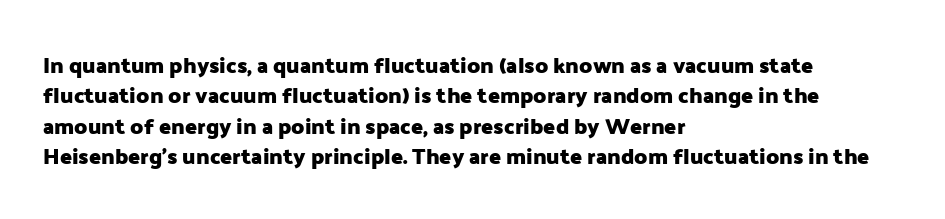
The paragraph shown leans on its left margin. The glyphs have the mass of a bold cut. How are the letters spaced? Ordinarily, with no added tracking. This sample uses an upright cut, with every glyph sitting square on the baseline.
